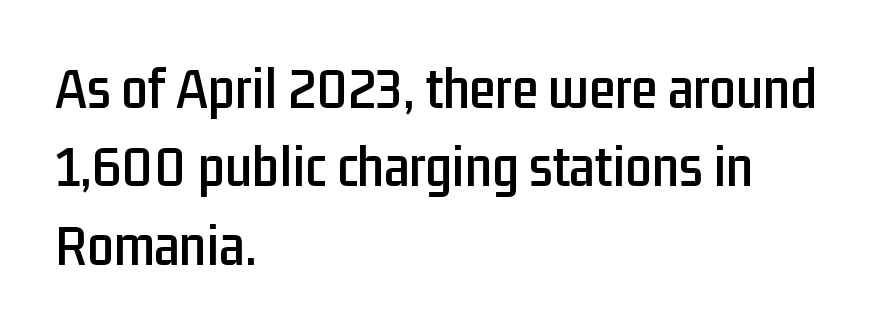
{"serif": "no", "italic": "no", "width": "condensed", "stroke_contrast": "low", "x_height": "medium", "monospaced": "no", "underline": "no", "align": "left", "line_spacing": "normal", "line_spacing_ratio": 1.33, "letter_spacing": "normal", "letter_spacing_em": 0.0, "glyph_px": 59}
